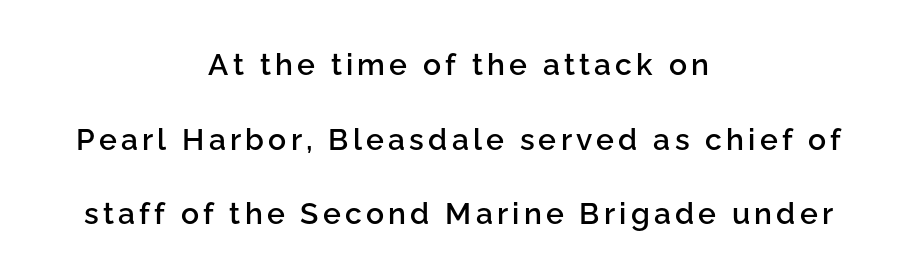
{"serif": "no", "italic": "no", "bold": "semi", "weight": "semibold", "width": "normal", "stroke_contrast": "low", "x_height": "medium", "monospaced": "no", "underline": "no", "align": "center", "line_spacing": "loose", "line_spacing_ratio": 2.49, "glyph_px": 30}
